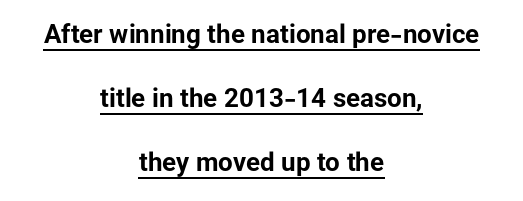
The image shows 26 px bold type, upright; set centered, loose line spacing (2.46x), normal letter spacing, underlined.
